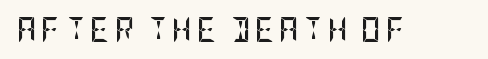
{"italic": "no", "bold": "yes", "underline": "no", "glyph_px": 25}
